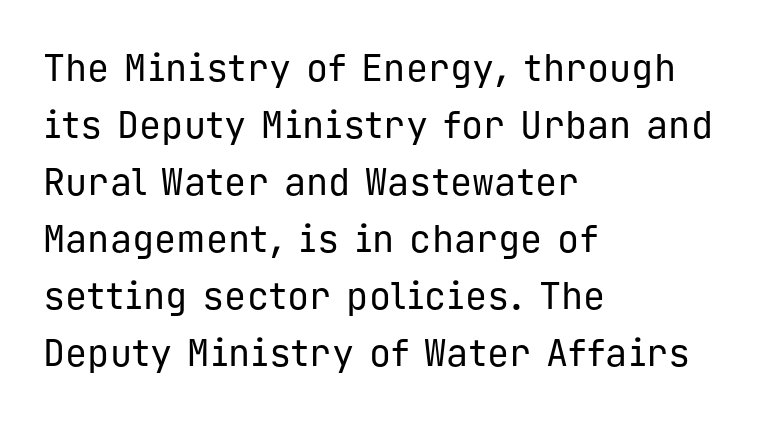
The image shows 37 px regular-weight sans-serif type, upright, monospaced; set left-aligned, normal line spacing (1.54x), normal letter spacing, not underlined; low stroke contrast and a medium x-height.
